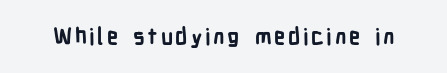
Weight check: bold — yes, fully. Rule under the text: the space is simply empty. Quick note: not italic, upright.
